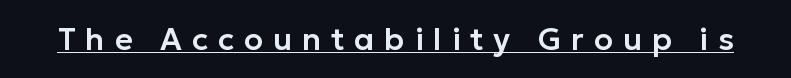
The image shows 31 px sans-serif type, upright; set unusually wide letter spacing (+0.32 em), underlined; low stroke contrast and a medium x-height.
